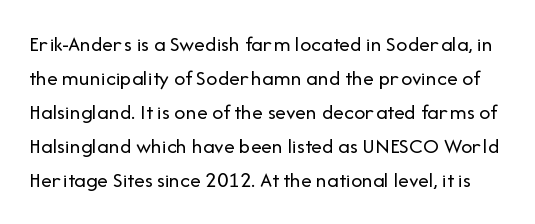
The letterforms sit shoulder to shoulder at normal distance. The string is rendered with underlining switched off. Posture: upright roman. The weight would be labelled regular, book, light, or lighter still.
